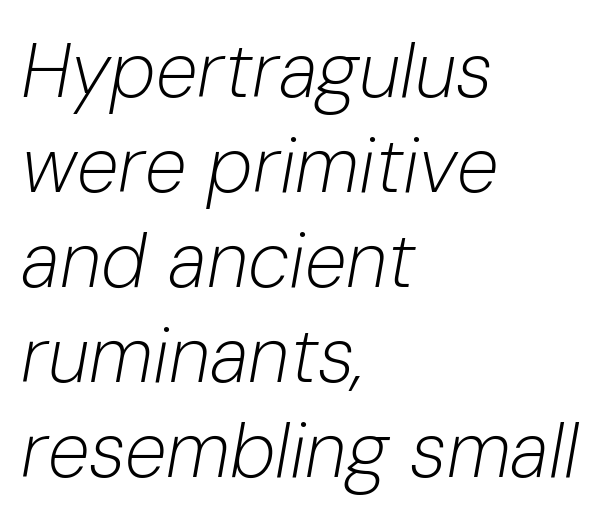
Q: Is the text bold? A: No.
Q: Is the text italic (slanted)? A: Yes, it leans right by about 10 degrees.
Q: Is the text underlined? A: No.
Q: How is the paragraph aligned? A: Left-aligned.
Q: Is the spacing between letters normal or unusually wide? A: Normal.
Q: Is the spacing between lines tight, normal or loose? A: Normal.
Q: Width (condensed, normal, or wide)? A: Normal.
Q: Stroke contrast? A: Low.
Q: x-height? A: Medium.
Q: Monospaced? A: No.
